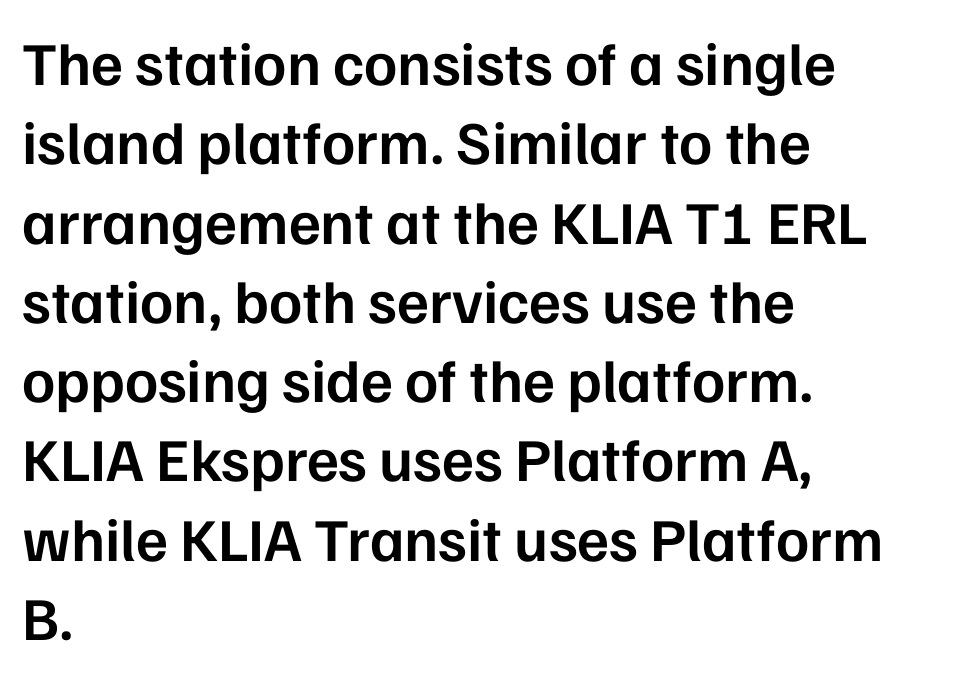
Q: Is the text bold? A: Semi-bold.
Q: Is the text italic (slanted)? A: No, it is upright.
Q: Is the typeface a serif or a sans-serif typeface? A: Sans-serif.
Q: Is the text underlined? A: No.
Q: How is the paragraph aligned? A: Left-aligned.
Q: Is the spacing between letters normal or unusually wide? A: Normal.
Q: Is the spacing between lines tight, normal or loose? A: Normal.
Q: Width (condensed, normal, or wide)? A: Normal.
Q: Stroke contrast? A: Low.
Q: x-height? A: Medium.
Q: Monospaced? A: No.
